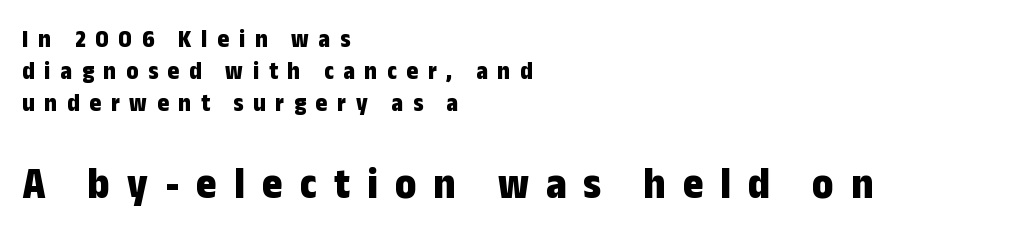
The more generous point size was reserved for the lower chunk. The face used here is rendered with a markedly widened letterfit. The vertical gap from one line to the next is medium. Unlike a traditional serif, this face leaves its strokes unadorned.
